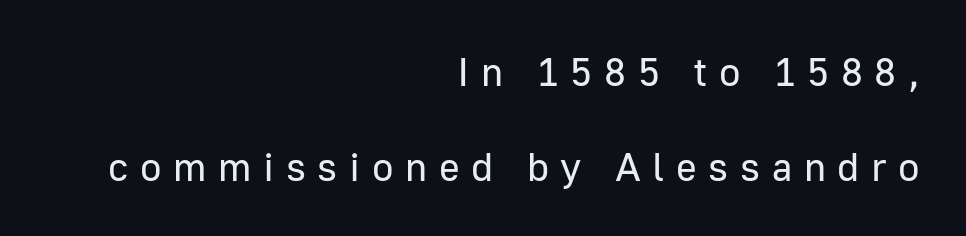
Only glyphs here, with clear space below each row. The passage shown is typeset with a sans-serif family. Whoever set this chose breathing room over compactness in the vertical rhythm. If you drew a line through each stem, it would be perfectly vertical.
